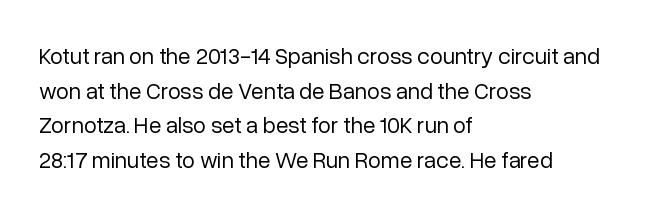
Q: Is the text bold? A: No.
Q: Is the text italic (slanted)? A: No, it is upright.
Q: Is the text underlined? A: No.
Q: How is the paragraph aligned? A: Left-aligned.
Q: Is the spacing between letters normal or unusually wide? A: Normal.
Q: Is the spacing between lines tight, normal or loose? A: Normal.
